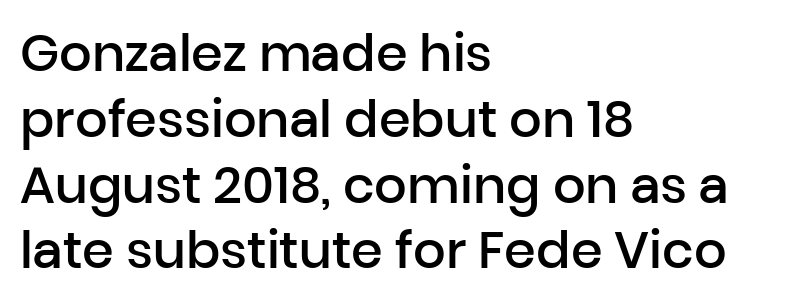
{"serif": "no", "italic": "no", "bold": "semi", "weight": "semibold", "width": "normal", "stroke_contrast": "low", "x_height": "medium", "monospaced": "no", "underline": "no", "align": "left", "line_spacing": "normal", "line_spacing_ratio": 1.29, "letter_spacing": "normal", "letter_spacing_em": 0.0, "glyph_px": 51}
